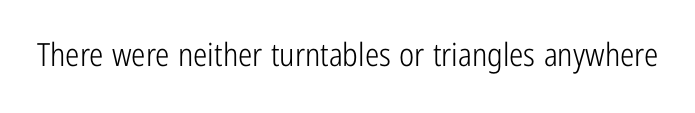
Descender tails drop into unmarked territory. Font category for this specimen: sans-serif. If you drew a line through each stem, it would be perfectly vertical. Nothing unusual about the tracking: characters are spaced as the font intends.
